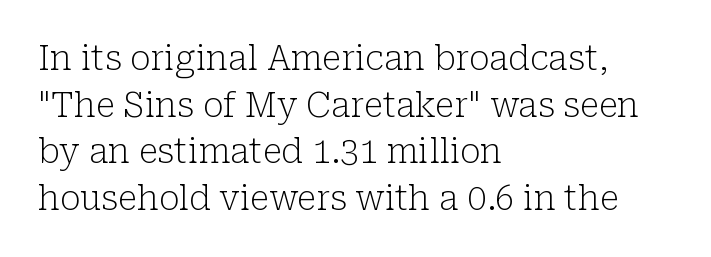
Q: Is the text bold? A: No.
Q: Is the text italic (slanted)? A: No, it is upright.
Q: Is the typeface a serif or a sans-serif typeface? A: Serif.
Q: Is the text underlined? A: No.
Q: How is the paragraph aligned? A: Left-aligned.
Q: Is the spacing between letters normal or unusually wide? A: Normal.
Q: Is the spacing between lines tight, normal or loose? A: Normal.
Q: Width (condensed, normal, or wide)? A: Normal.
Q: Stroke contrast? A: Low.
Q: x-height? A: Medium.
Q: Monospaced? A: No.
